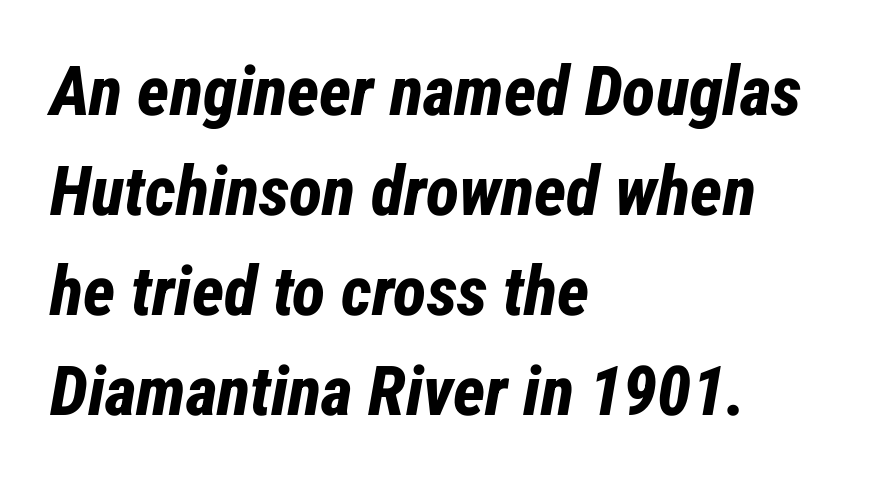
Q: Is the text bold? A: Yes.
Q: Is the text italic (slanted)? A: Yes, it leans right by about 12 degrees.
Q: Is the text underlined? A: No.
Q: How is the paragraph aligned? A: Left-aligned.
Q: Is the spacing between letters normal or unusually wide? A: Normal.
Q: Is the spacing between lines tight, normal or loose? A: Normal.
Q: Width (condensed, normal, or wide)? A: Condensed.
Q: Stroke contrast? A: Low.
Q: x-height? A: Medium.
Q: Monospaced? A: No.
